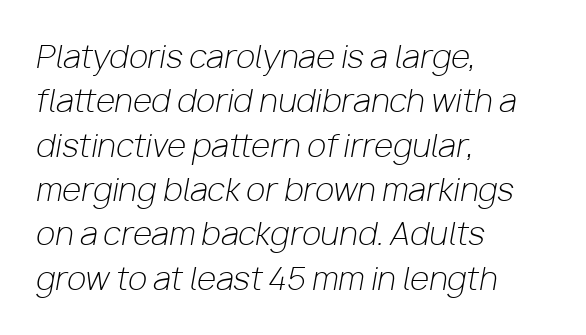
The image shows 31 px light type, italic (leaning right); set left-aligned, normal line spacing (1.43x), normal letter spacing, not underlined; low stroke contrast and a medium x-height.
